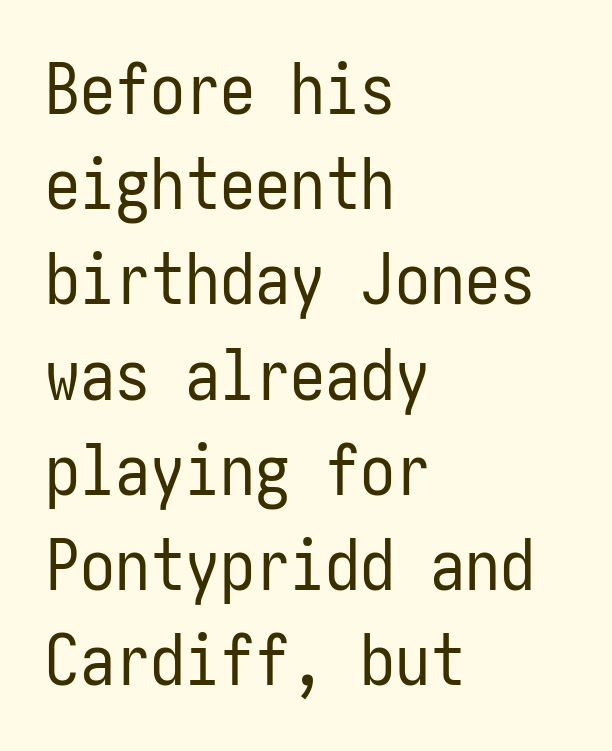
{"serif": "no", "italic": "no", "bold": "no", "weight": "regular", "width": "condensed", "stroke_contrast": "low", "x_height": "medium", "underline": "no", "align": "left", "line_spacing": "normal", "line_spacing_ratio": 1.36, "letter_spacing": "normal", "letter_spacing_em": 0.0, "glyph_px": 70}
